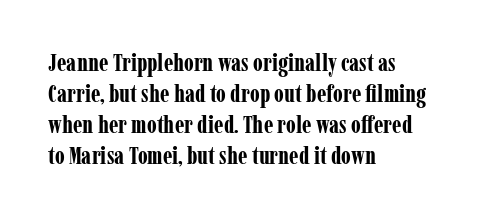
If you measured baseline to baseline, you'd find a middling distance. The specimen reads as upright at a glance. Glyph-to-glyph distance matches everyday printed text. Heavy, bold letterforms. Each row of text sits above clean, open space.
